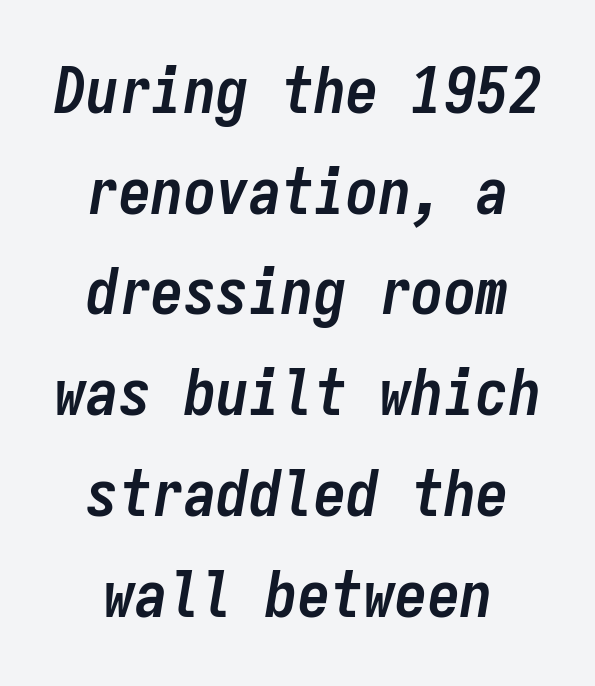
Q: Is the text bold? A: Yes.
Q: Is the text italic (slanted)? A: Yes, it leans right by about 9 degrees.
Q: Is the text underlined? A: No.
Q: Is the spacing between letters normal or unusually wide? A: Normal.
Q: Is the spacing between lines tight, normal or loose? A: Normal.
Q: Width (condensed, normal, or wide)? A: Condensed.
Q: Stroke contrast? A: Low.
Q: x-height? A: Medium.
Q: Monospaced? A: Yes.
